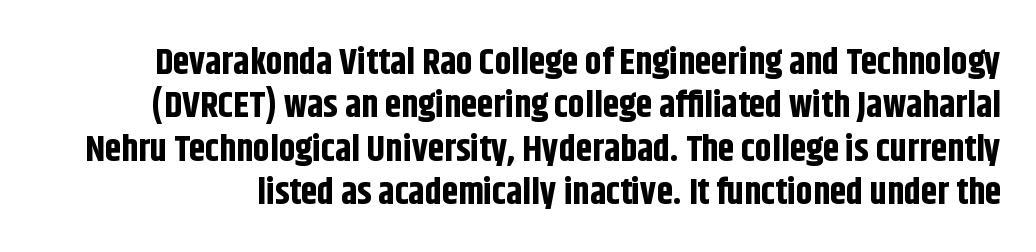
{"serif": "no", "italic": "no", "bold": "yes", "weight": "bold", "width": "condensed", "stroke_contrast": "low", "x_height": "large", "monospaced": "no", "underline": "no", "line_spacing_ratio": 1.17, "letter_spacing": "normal", "letter_spacing_em": 0.0, "glyph_px": 37}
